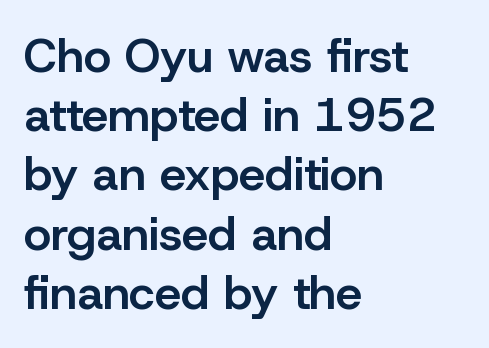
Q: Is the text bold? A: Semi-bold.
Q: Is the text italic (slanted)? A: No, it is upright.
Q: Is the typeface a serif or a sans-serif typeface? A: Sans-serif.
Q: Is the text underlined? A: No.
Q: How is the paragraph aligned? A: Left-aligned.
Q: Is the spacing between letters normal or unusually wide? A: Normal.
Q: Is the spacing between lines tight, normal or loose? A: Normal.
Q: Width (condensed, normal, or wide)? A: Normal.
Q: Stroke contrast? A: Low.
Q: x-height? A: Medium.
Q: Monospaced? A: No.
